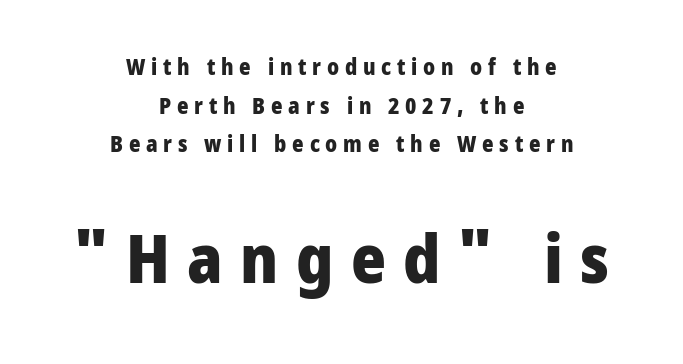
{"serif": "no", "italic": "no", "bold": "yes", "weight": "heavy", "width": "normal", "stroke_contrast": "low", "x_height": "medium", "monospaced": "no", "underline": "no", "align": "center", "line_spacing_ratio": 1.76, "letter_spacing": "wide", "letter_spacing_em": 0.26, "larger_block": "second", "size_ratio": 3.05, "glyph_px": 67}
